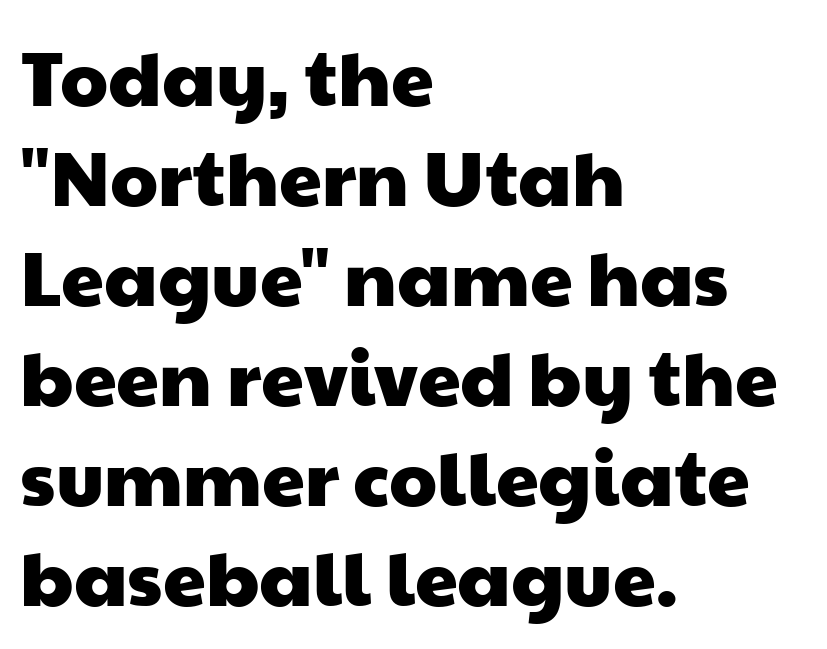
The image shows 77 px wide sans-serif type; set left-aligned, normal line spacing (1.3x), normal letter spacing, not underlined; low stroke contrast and a medium x-height.
